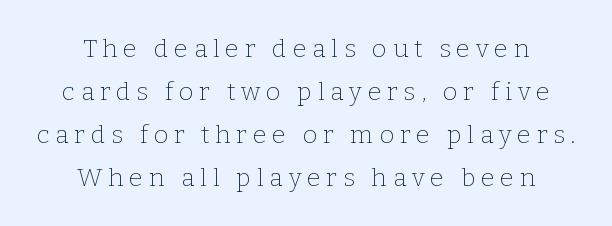
{"italic": "no", "bold": "no", "underline": "no", "align": "center", "line_spacing_ratio": 1.72, "letter_spacing": "wide", "letter_spacing_em": 0.23, "glyph_px": 25}
